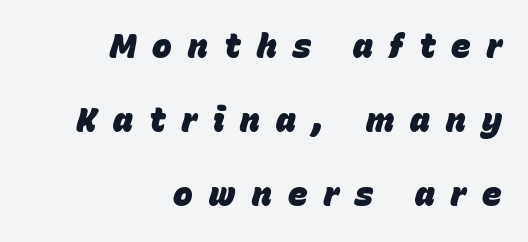
Right-aligned paragraph, ragged on the left. Horizontal bands of white between lines are thick stripes. These lines are rendered in a variable-pitch font. Quick note: underline off.
